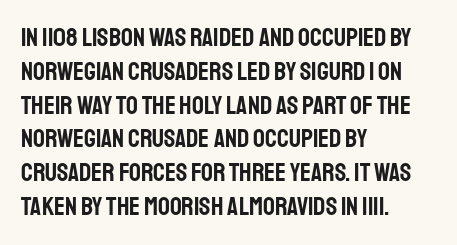
The image shows 26 px text type, upright; set left-aligned, normal line spacing (1.3x), normal letter spacing, not underlined.
